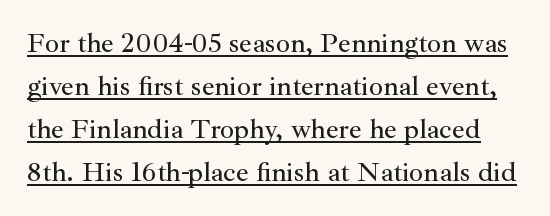
{"serif": "yes", "italic": "no", "width": "normal", "stroke_contrast": "medium", "x_height": "small", "monospaced": "no", "underline": "yes", "line_spacing": "normal", "line_spacing_ratio": 1.53, "letter_spacing": "normal", "letter_spacing_em": 0.0, "glyph_px": 28}
